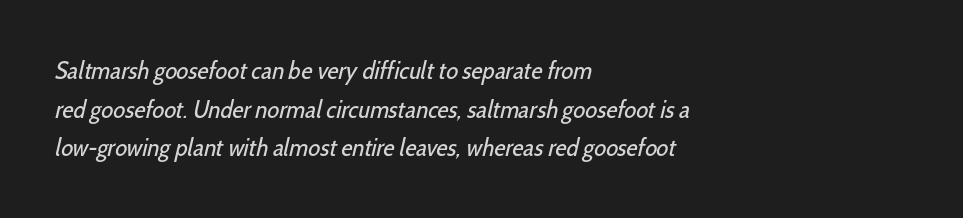
The image shows 25 px text type; set left-aligned, normal line spacing (1.55x), normal letter spacing, not underlined.
